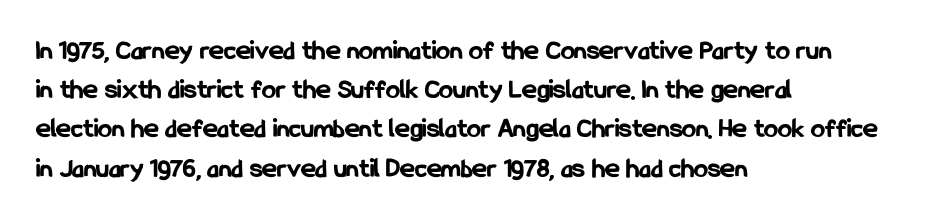
The image shows 28 px bold, condensed sans-serif type, upright; set left-aligned, normal line spacing (1.4x), normal letter spacing, not underlined; low stroke contrast and a medium x-height.
